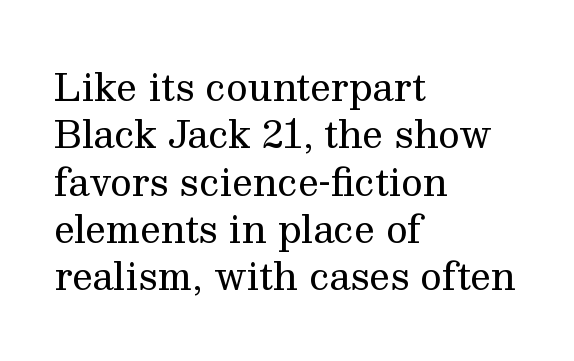
The image shows 37 px regular-weight serif type, upright; set left-aligned, normal line spacing (1.28x), normal letter spacing, not underlined; medium stroke contrast and a medium x-height.
